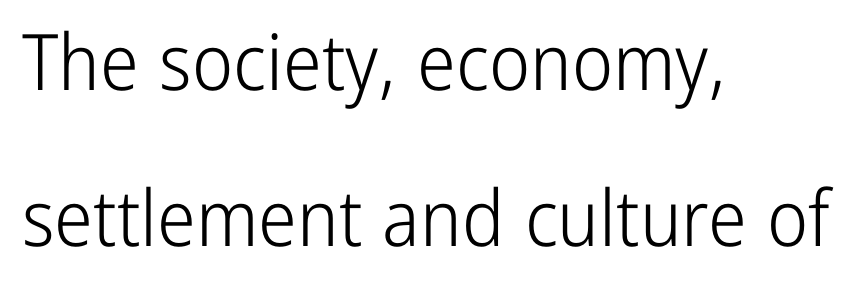
{"serif": "no", "italic": "no", "bold": "no", "weight": "light", "width": "condensed", "stroke_contrast": "low", "x_height": "medium", "monospaced": "no", "underline": "no", "align": "left", "line_spacing": "loose", "line_spacing_ratio": 2.0, "letter_spacing": "normal", "letter_spacing_em": 0.0, "glyph_px": 78}
